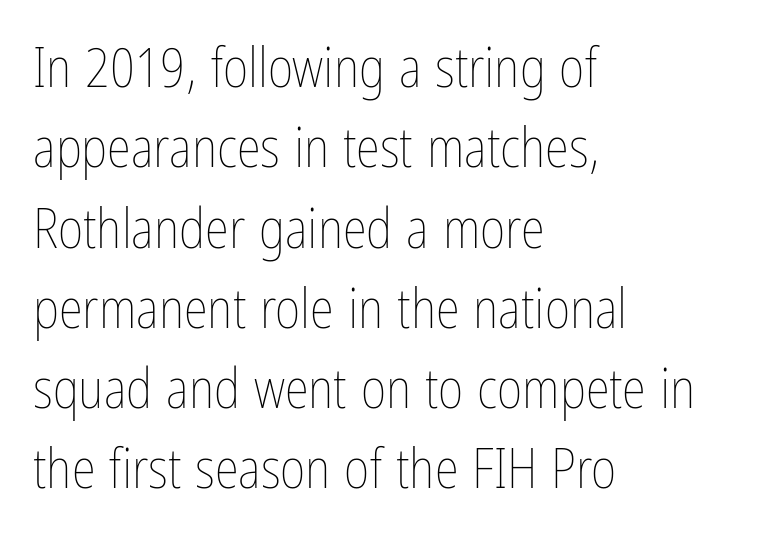
The image shows 55 px thin, condensed type, upright; set left-aligned, normal line spacing (1.46x), normal letter spacing, not underlined; low stroke contrast and a medium x-height.
